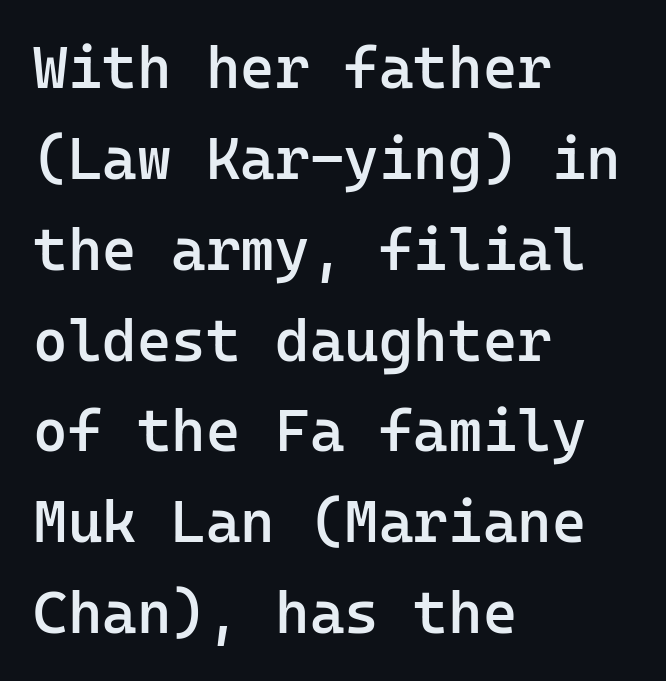
The image shows 59 px semibold sans-serif type, upright, monospaced; set left-aligned, normal line spacing (1.54x), normal letter spacing, not underlined; low stroke contrast and a medium x-height.
